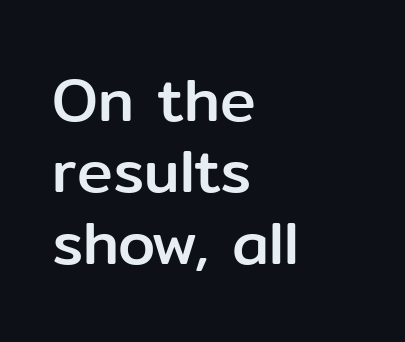
Horizontal alignment here is leftward, the default for most running prose. Descender tails drop into unmarked territory. No italicization has been applied; the sample stays upright. Nothing unusual about the tracking: characters are spaced as the font intends. Looks like regular typesetting: each glyph gets only the width it needs.
